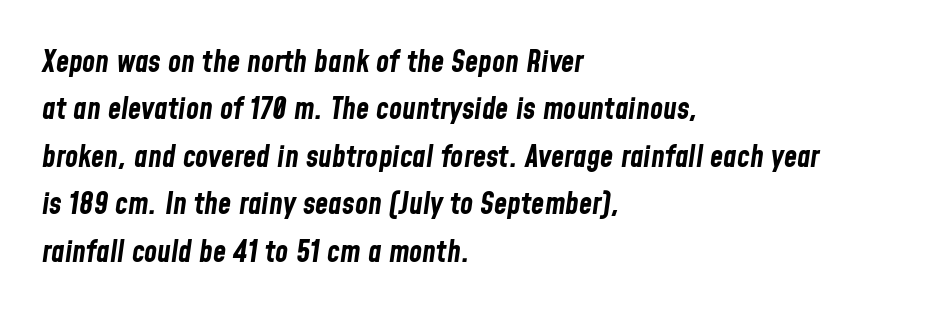
{"italic": "yes", "lean": "right", "slant_degrees": 8, "bold": "yes", "weight": "bold", "width": "condensed", "stroke_contrast": "low", "x_height": "medium", "monospaced": "no", "underline": "no", "align": "left", "line_spacing": "normal", "line_spacing_ratio": 1.58, "letter_spacing": "normal", "letter_spacing_em": 0.0, "glyph_px": 30}
